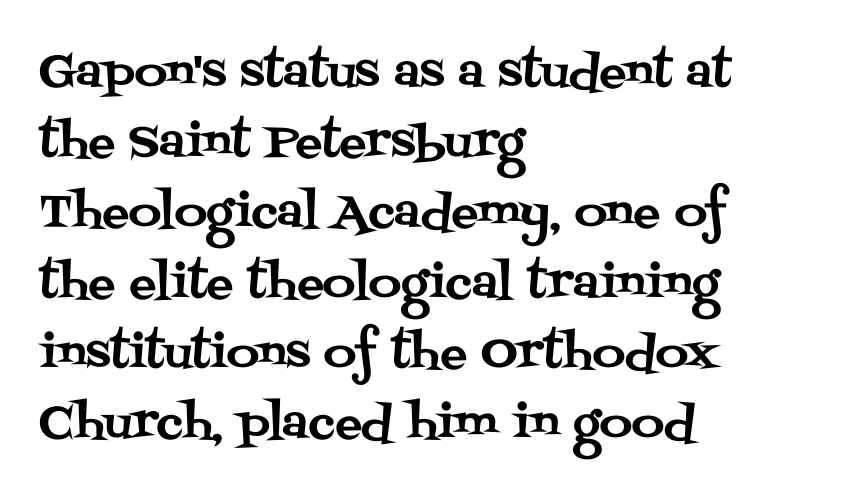
{"serif": "yes", "italic": "no", "width": "normal", "stroke_contrast": "medium", "x_height": "large", "monospaced": "no", "underline": "no", "align": "left", "line_spacing": "normal", "line_spacing_ratio": 1.56, "letter_spacing": "normal", "letter_spacing_em": 0.0, "glyph_px": 45}
